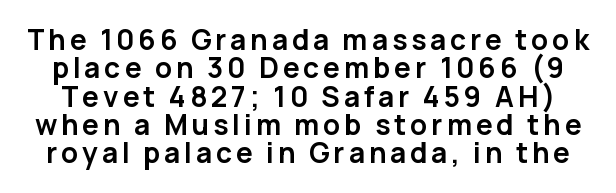
Q: Is the text bold? A: Yes.
Q: Is the text italic (slanted)? A: No, it is upright.
Q: Is the typeface a serif or a sans-serif typeface? A: Sans-serif.
Q: Is the text underlined? A: No.
Q: Is the spacing between lines tight, normal or loose? A: Tight.
Q: Width (condensed, normal, or wide)? A: Normal.
Q: Stroke contrast? A: Low.
Q: x-height? A: Medium.
Q: Monospaced? A: No.
